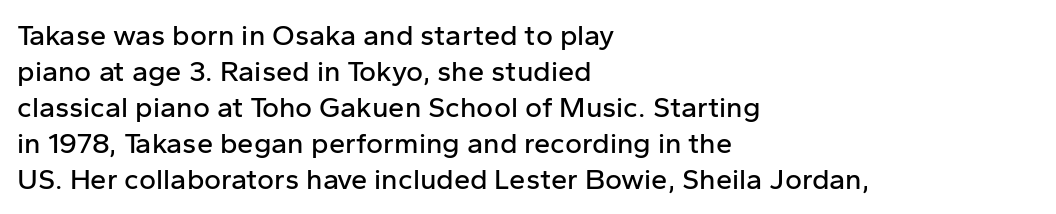
Q: Is the text italic (slanted)? A: No, it is upright.
Q: Is the typeface a serif or a sans-serif typeface? A: Sans-serif.
Q: Is the text underlined? A: No.
Q: How is the paragraph aligned? A: Left-aligned.
Q: Is the spacing between letters normal or unusually wide? A: Normal.
Q: Width (condensed, normal, or wide)? A: Normal.
Q: Stroke contrast? A: Low.
Q: x-height? A: Medium.
Q: Monospaced? A: No.
